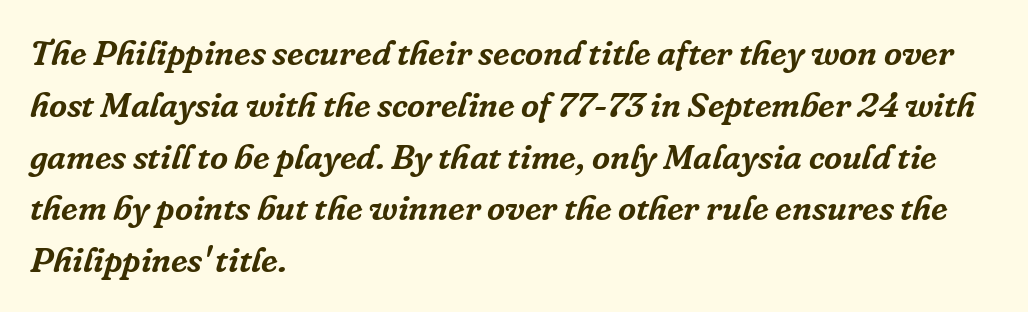
The image shows 35 px serif type, italic (leaning right); set left-aligned, normal line spacing (1.48x), normal letter spacing, not underlined; low stroke contrast and a medium x-height.
